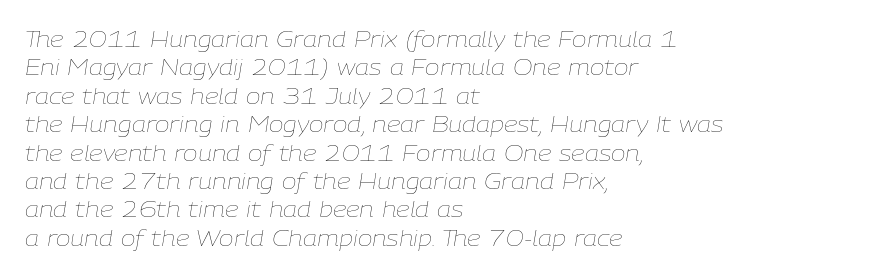
Q: Is the text bold? A: No.
Q: Is the text italic (slanted)? A: Yes, it leans right by about 9 degrees.
Q: Is the text underlined? A: No.
Q: How is the paragraph aligned? A: Left-aligned.
Q: Is the spacing between letters normal or unusually wide? A: Normal.
Q: Is the spacing between lines tight, normal or loose? A: Normal.
